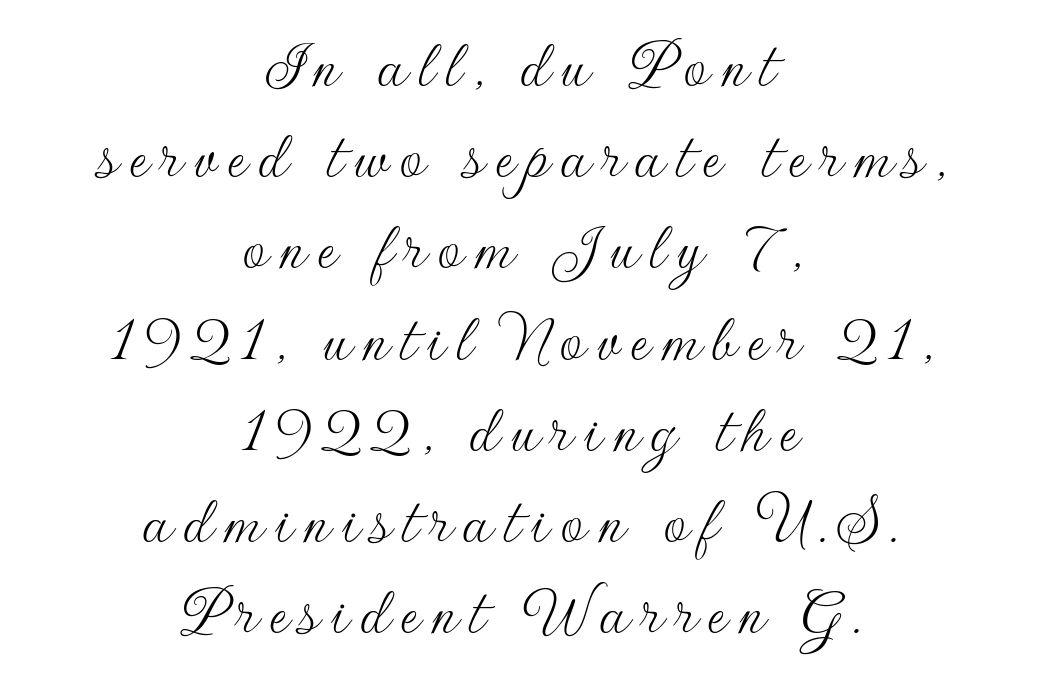
Nothing heavy about these letters — not bold at all. The setting favours the middle, as headings and verse often do. Is this a fixed-width face? No — the glyphs have proportional, varying widths. Unlike a traditional serif, this face leaves its strokes unadorned. The space between consecutive lines is moderate.
